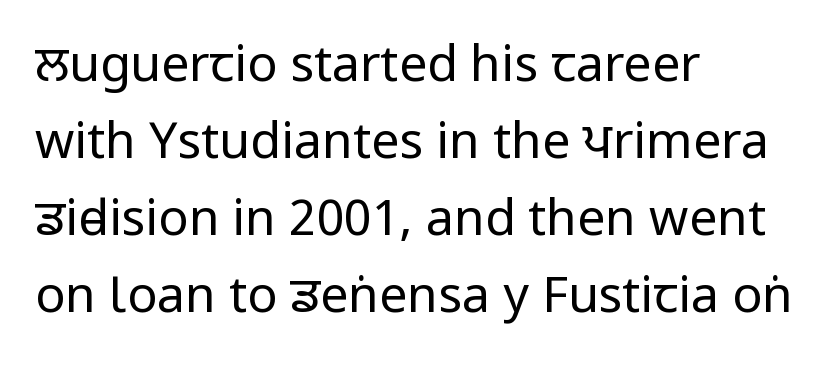
The image shows 50 px regular-weight, condensed sans-serif type, upright; set left-aligned, normal line spacing (1.54x), normal letter spacing, not underlined; low stroke contrast and a large x-height.
